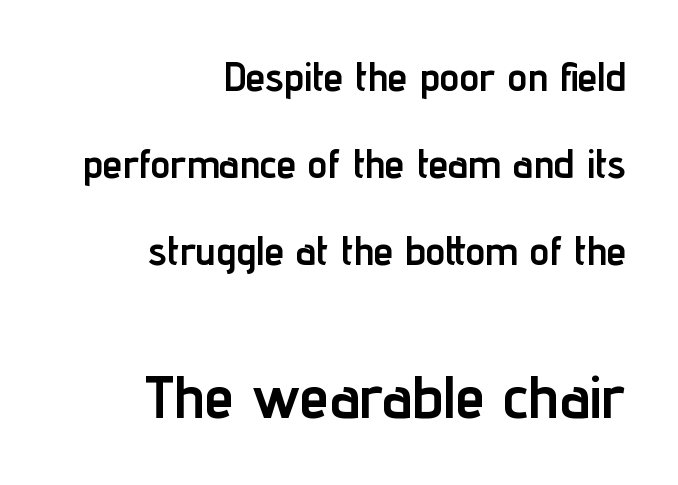
{"serif": "no", "italic": "no", "bold": "yes", "weight": "semibold", "width": "condensed", "stroke_contrast": "low", "x_height": "medium", "monospaced": "no", "underline": "no", "align": "right", "line_spacing": "loose", "line_spacing_ratio": 2.17, "letter_spacing": "normal", "letter_spacing_em": 0.0, "larger_block": "second", "size_ratio": 1.5, "glyph_px": 60}
